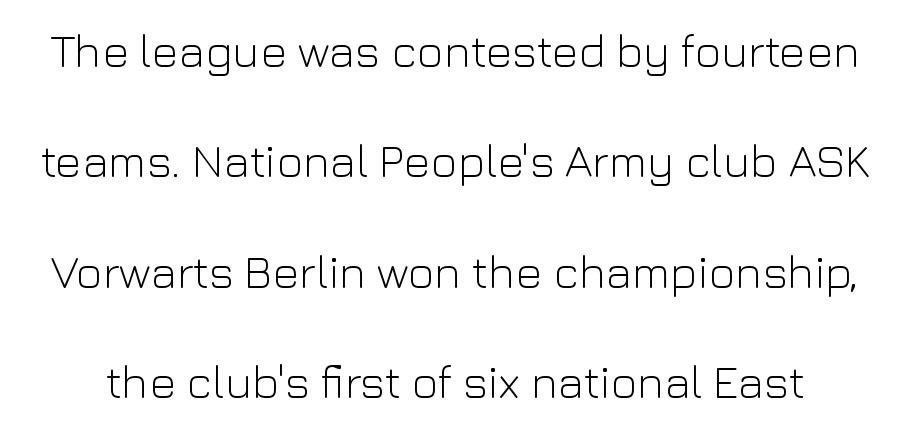
The image shows 46 px light sans-serif type, upright; set loose line spacing (2.4x), normal letter spacing, not underlined; low stroke contrast and a medium x-height.
